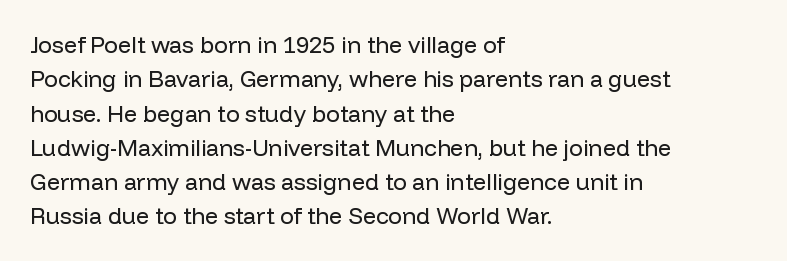
Q: Is the text bold? A: No.
Q: Is the text italic (slanted)? A: No, it is upright.
Q: Is the text underlined? A: No.
Q: How is the paragraph aligned? A: Left-aligned.
Q: Is the spacing between letters normal or unusually wide? A: Normal.
Q: Is the spacing between lines tight, normal or loose? A: Normal.
